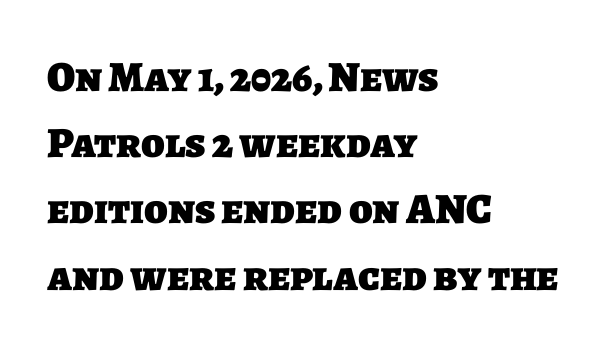
{"serif": "no", "bold": "yes", "weight": "heavy", "width": "normal", "stroke_contrast": "low", "x_height": "large", "monospaced": "no", "underline": "no", "align": "left", "line_spacing": "normal", "line_spacing_ratio": 1.54, "letter_spacing": "normal", "letter_spacing_em": 0.0, "glyph_px": 43}
